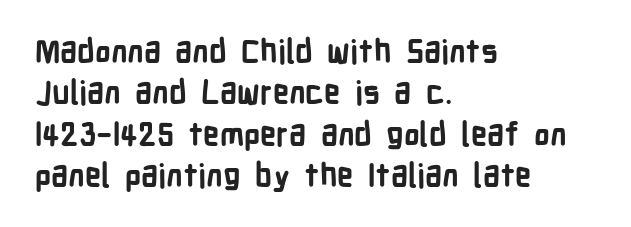
The characters display no serif detailing; their extremities are plain. The letters stand upright; this is a roman face. Vertical spacing — default. The face used here is proportionally spaced, like ordinary book or web type. The lines are quadded left.
